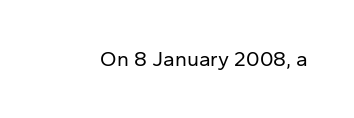
{"italic": "no", "bold": "no", "underline": "no", "letter_spacing": "normal", "letter_spacing_em": 0.0, "glyph_px": 21}
